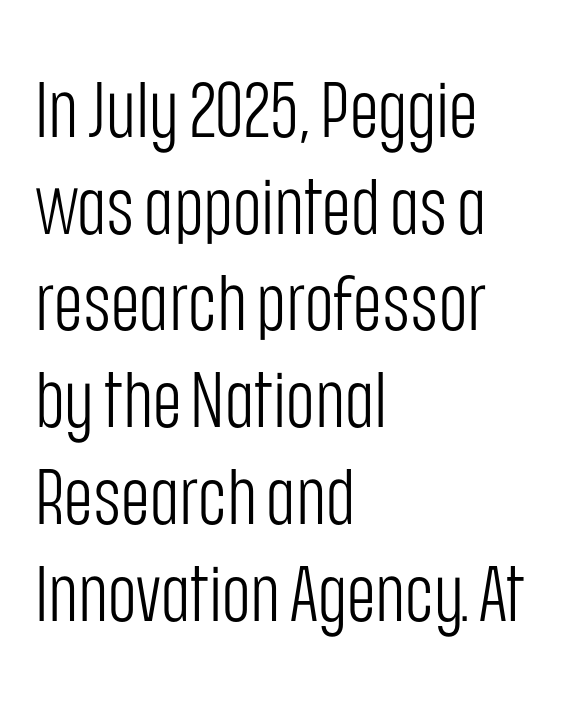
Decoration check: the copy has no underline. Nothing unusual about the tracking: characters are spaced as the font intends. No italicization has been applied; the sample stays upright. These lines are composed in type without serifs.
